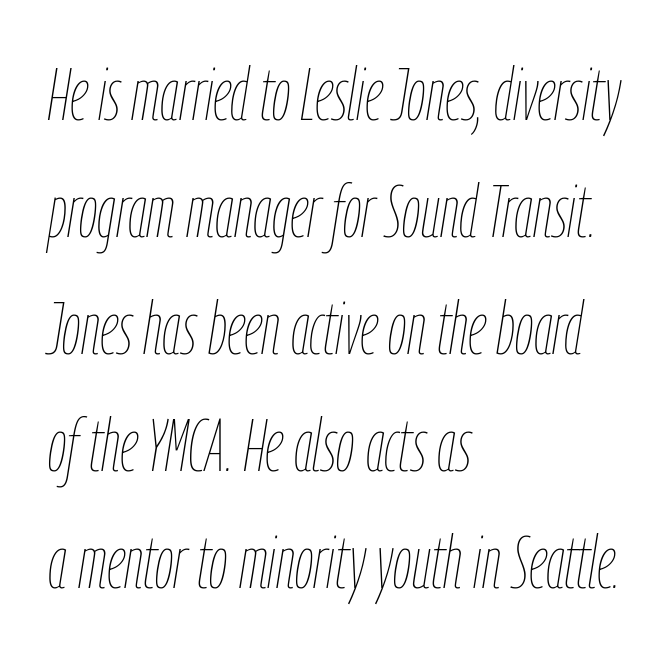
Q: Is the text bold? A: No.
Q: Is the text italic (slanted)? A: Yes, it leans right by about 9 degrees.
Q: Is the text underlined? A: No.
Q: How is the paragraph aligned? A: Left-aligned.
Q: Is the spacing between letters normal or unusually wide? A: Normal.
Q: Is the spacing between lines tight, normal or loose? A: Normal.
Q: Width (condensed, normal, or wide)? A: Condensed.
Q: Stroke contrast? A: Low.
Q: x-height? A: Medium.
Q: Monospaced? A: No.
